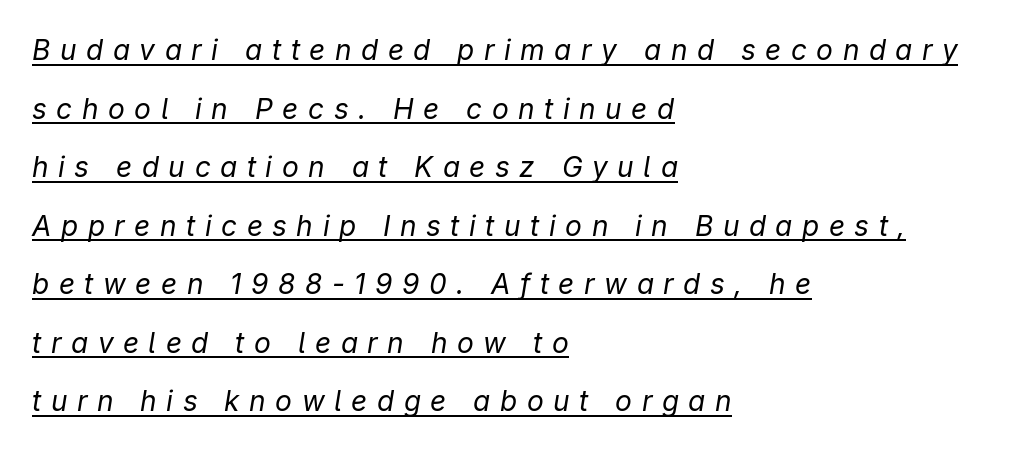
{"italic": "yes", "lean": "right", "slant_degrees": 9, "bold": "no", "weight": "regular", "width": "normal", "stroke_contrast": "low", "x_height": "medium", "monospaced": "no", "underline": "yes", "align": "left", "line_spacing": "loose", "line_spacing_ratio": 2.09, "letter_spacing": "wide", "letter_spacing_em": 0.34, "glyph_px": 28}
